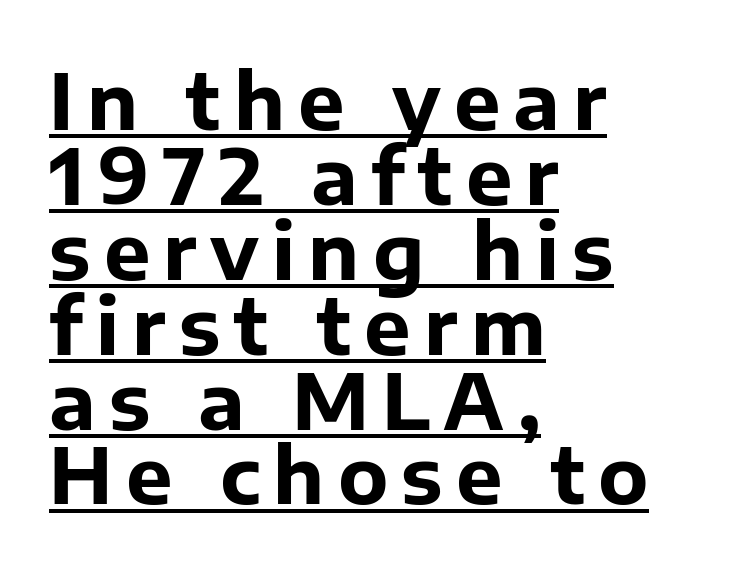
The image shows 78 px bold sans-serif type, upright; set left-aligned, tight line spacing (0.96x), underlined; low stroke contrast and a medium x-height.
